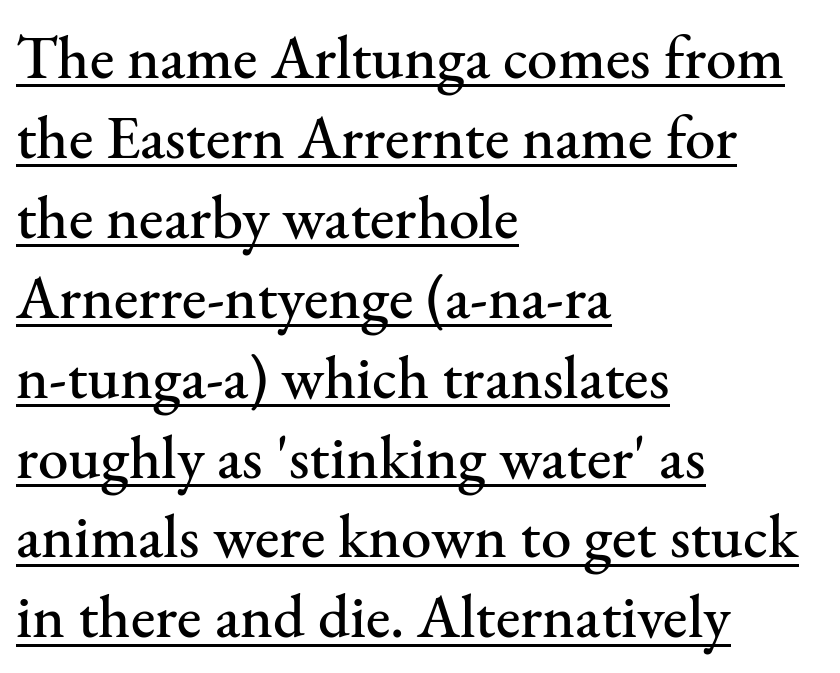
The image shows 61 px serif type, upright; set left-aligned, normal line spacing (1.31x), normal letter spacing, underlined; medium stroke contrast and a small x-height.
